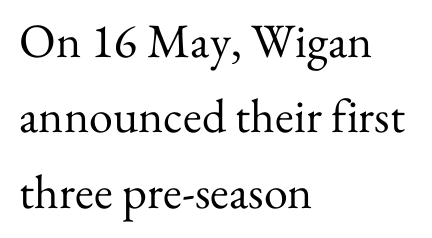
{"serif": "yes", "italic": "no", "bold": "no", "weight": "regular", "width": "normal", "stroke_contrast": "medium", "x_height": "small", "monospaced": "no", "underline": "no", "align": "left", "line_spacing": "normal", "line_spacing_ratio": 1.57, "letter_spacing": "normal", "letter_spacing_em": 0.0, "glyph_px": 48}
